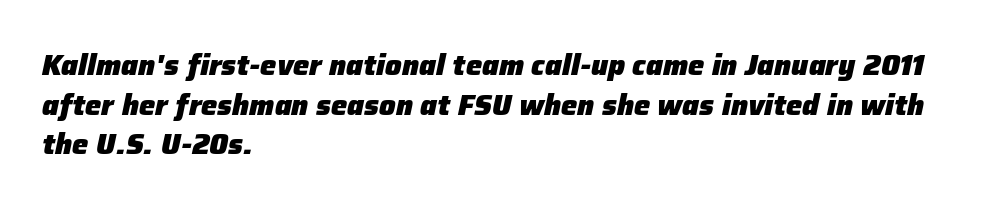
The image shows 29 px heavy type, italic (leaning right); set left-aligned, normal line spacing (1.37x), normal letter spacing, not underlined; low stroke contrast and a medium x-height.
